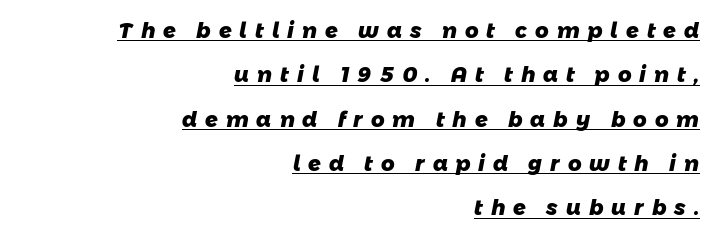
Check the space under the baseline: a stroke is drawn there. Students, note that the glyphs here are deliberately spaced far apart. Compared with a flush-left layout, this one pins lines to the opposite, right side. Typographic density is high because the face is bold. You could fit nearly another row in the gap between these rows.
